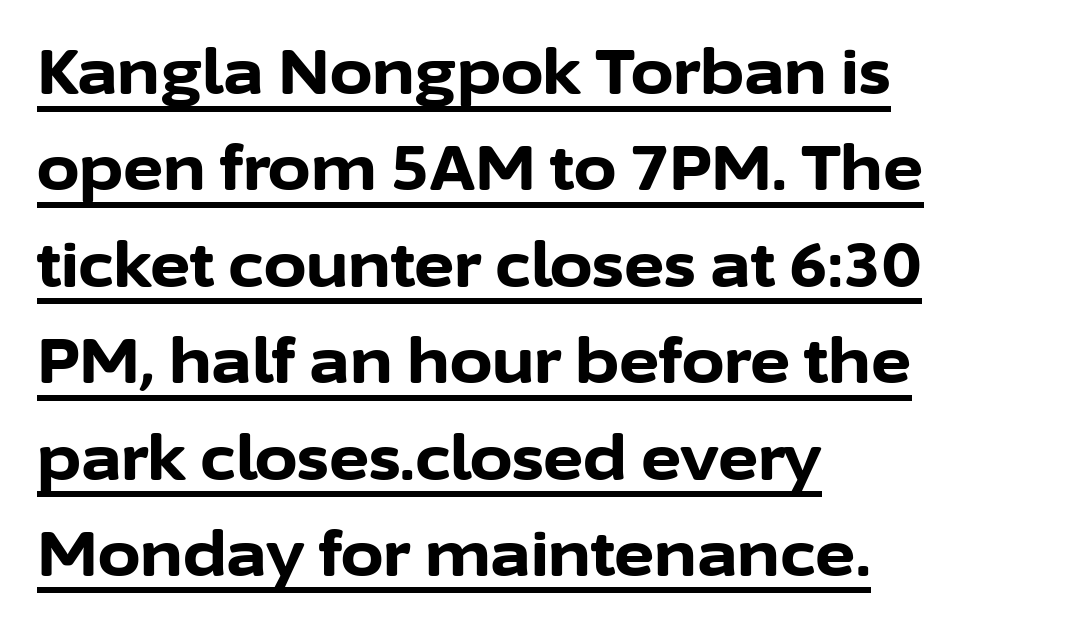
Q: Is the text bold? A: Yes.
Q: Is the text italic (slanted)? A: No, it is upright.
Q: Is the typeface a serif or a sans-serif typeface? A: Sans-serif.
Q: Is the text underlined? A: Yes.
Q: How is the paragraph aligned? A: Left-aligned.
Q: Is the spacing between letters normal or unusually wide? A: Normal.
Q: Is the spacing between lines tight, normal or loose? A: Normal.
Q: Width (condensed, normal, or wide)? A: Normal.
Q: Stroke contrast? A: Low.
Q: x-height? A: Medium.
Q: Monospaced? A: No.
